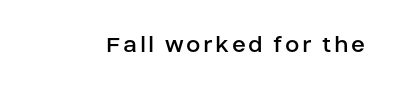
The image shows 26 px text type, upright; set not underlined.
